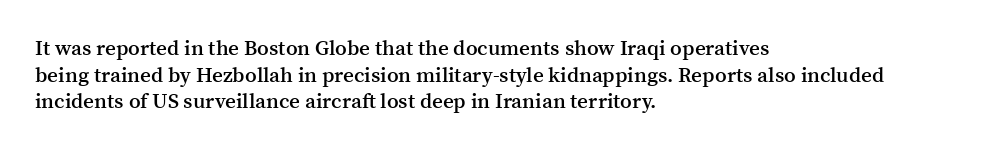
Q: Is the text bold? A: Semi-bold.
Q: Is the text italic (slanted)? A: No, it is upright.
Q: Is the text underlined? A: No.
Q: How is the paragraph aligned? A: Left-aligned.
Q: Is the spacing between letters normal or unusually wide? A: Normal.
Q: Is the spacing between lines tight, normal or loose? A: Normal.
